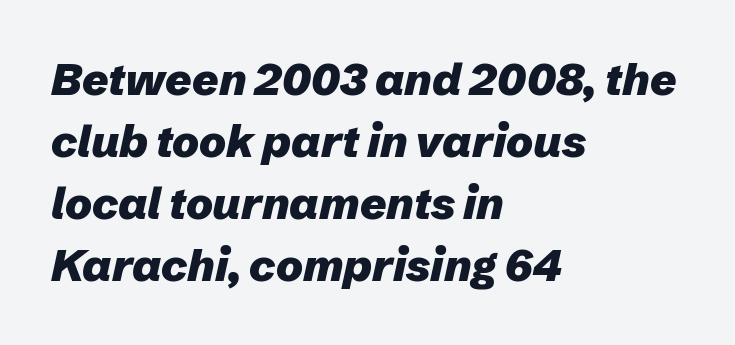
Q: Is the text bold? A: Yes.
Q: Is the text italic (slanted)? A: Yes, it leans right by about 12 degrees.
Q: Is the text underlined? A: No.
Q: How is the paragraph aligned? A: Left-aligned.
Q: Is the spacing between letters normal or unusually wide? A: Normal.
Q: Is the spacing between lines tight, normal or loose? A: Normal.
Q: Width (condensed, normal, or wide)? A: Normal.
Q: Stroke contrast? A: Low.
Q: x-height? A: Medium.
Q: Monospaced? A: No.
